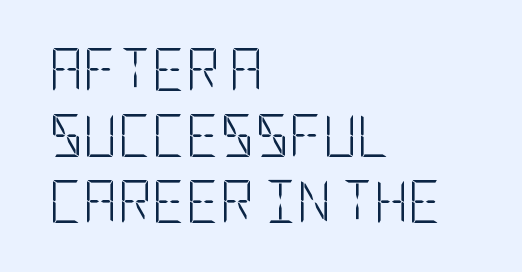
The image shows 42 px light, condensed sans-serif type, upright; set left-aligned, normal line spacing (1.57x), normal letter spacing, not underlined; low stroke contrast and a large x-height.
